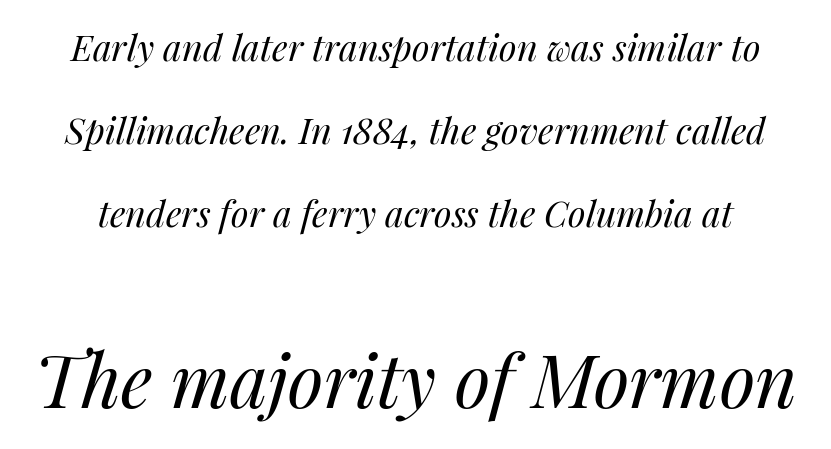
Q: Is the text bold? A: No.
Q: Is the text italic (slanted)? A: Yes, it leans right by about 14 degrees.
Q: Is the text underlined? A: No.
Q: Is the spacing between letters normal or unusually wide? A: Normal.
Q: Is the spacing between lines tight, normal or loose? A: Loose.
Q: Which block of text is set in a larger size, the first (top) or the second (bottom)? A: The second (bottom) one.
Q: Width (condensed, normal, or wide)? A: Normal.
Q: Stroke contrast? A: Medium.
Q: x-height? A: Medium.
Q: Monospaced? A: No.
